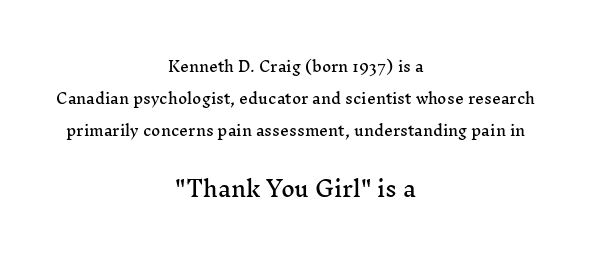
The image shows 21 px text type, upright; set centered, loose line spacing (2.28x), normal letter spacing, not underlined; the second (bottom) block is 1.5x larger.
